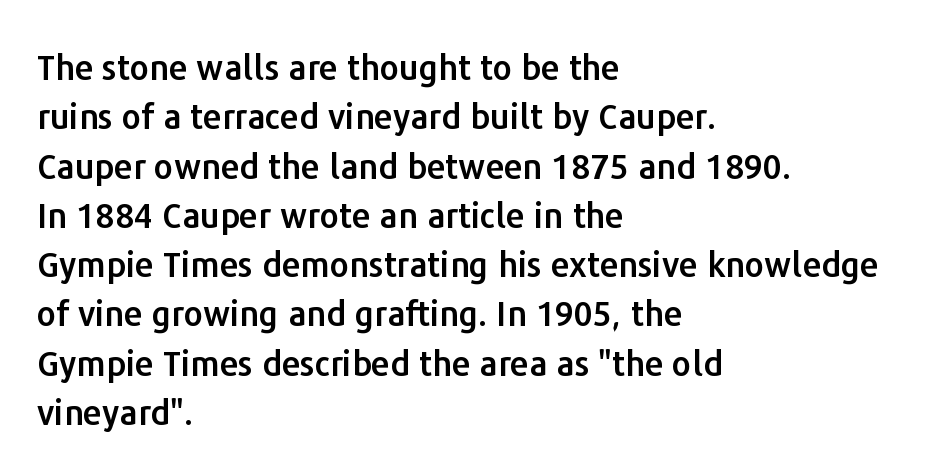
Summary of vertical rhythm: regular, with standard interline spacing. You can tell from the bare stems that sans-serif type was used. Horizontal alignment here is leftward, the default for most running prose. Is this a fixed-width face? No — the glyphs have proportional, varying widths. The typography opts for an upright posture over an oblique one.
